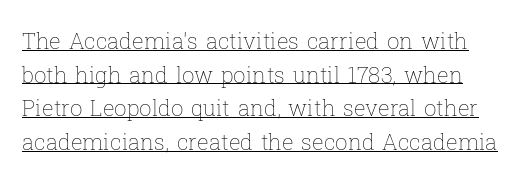
Each word holds together tightly as a unit, with standard inter-letter gaps. The space between consecutive lines is moderate. This sample uses an upright cut, with every glyph sitting square on the baseline. The face used here appears with an underline applied.
